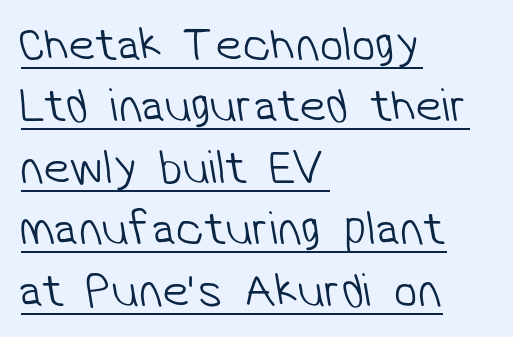
The image shows 48 px light sans-serif type; set left-aligned, normal line spacing (1.28x), normal letter spacing, underlined; low stroke contrast and a medium x-height.
